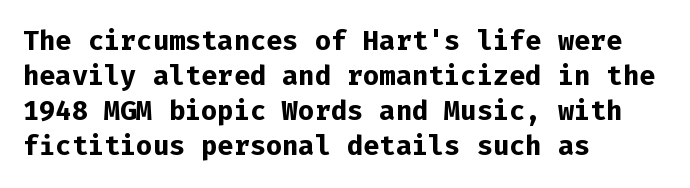
{"italic": "no", "bold": "yes", "underline": "no", "align": "left", "line_spacing": "normal", "line_spacing_ratio": 1.3, "letter_spacing": "normal", "letter_spacing_em": 0.0, "glyph_px": 27}
